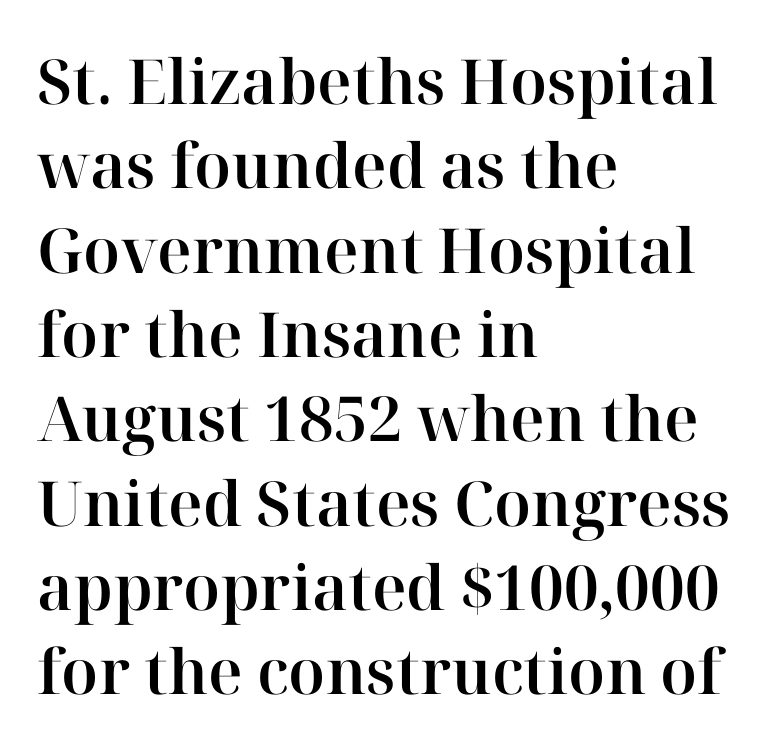
The image shows 62 px serif type, upright; set left-aligned, normal line spacing (1.36x), normal letter spacing, not underlined; high stroke contrast and a medium x-height.
